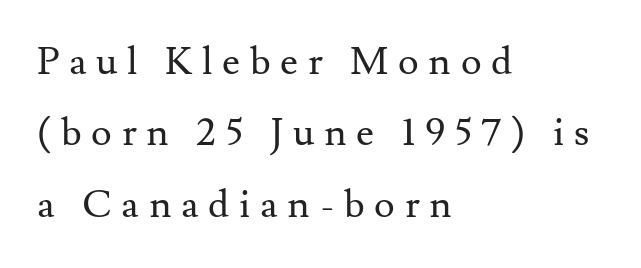
Stems and bowls with no extra thickness — not bold. Letter spacing: wide. The letters carry serifs — small finishing strokes at the ends of their stems. Lines of text with bare space underneath. The letters stand straight up with perfectly vertical stems. The compositor pushed each line to the left boundary.
